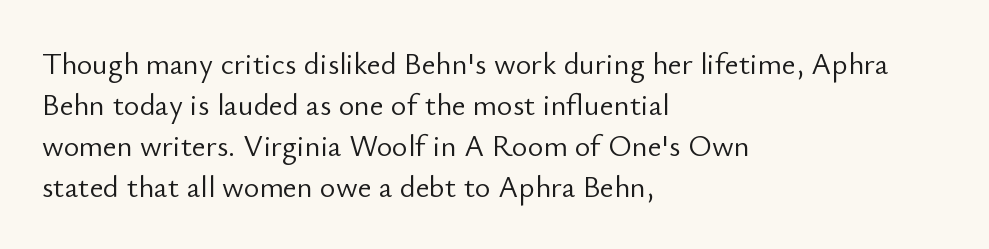
{"serif": "no", "italic": "no", "bold": "no", "weight": "light", "width": "normal", "stroke_contrast": "low", "x_height": "small", "monospaced": "no", "underline": "no", "align": "left", "line_spacing": "normal", "line_spacing_ratio": 1.37, "letter_spacing": "normal", "letter_spacing_em": 0.0, "glyph_px": 30}
